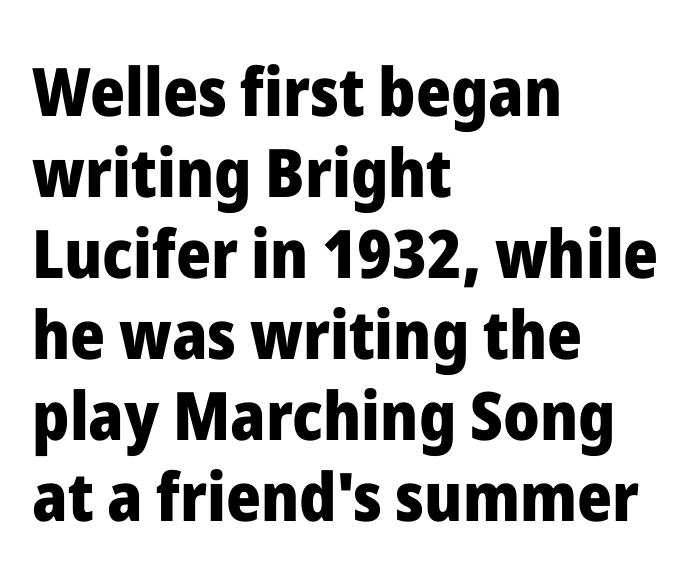
This is heavy type, rendered in bold. Varying glyph widths throughout — classic text-font behaviour. Students, note that the glyphs here touch the page at normal intervals. Does the copy run flush right? No — it runs flush left.
